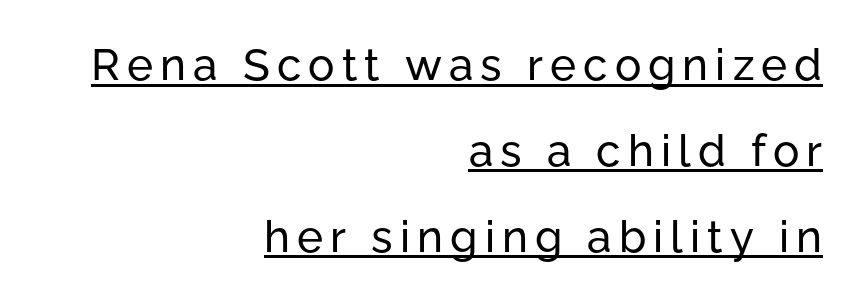
{"serif": "no", "italic": "no", "width": "normal", "stroke_contrast": "low", "x_height": "medium", "monospaced": "no", "underline": "yes", "align": "right", "line_spacing": "loose", "line_spacing_ratio": 1.95, "glyph_px": 44}
